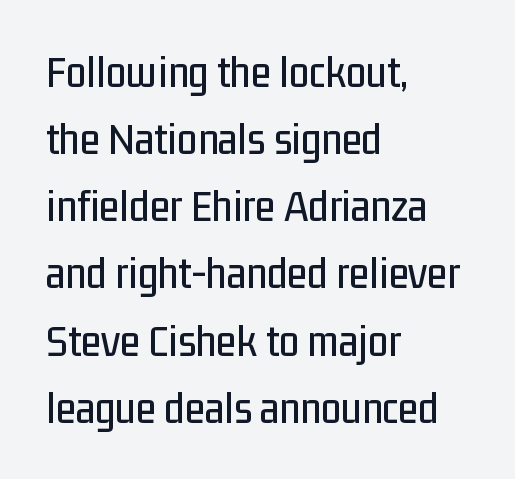
{"serif": "no", "italic": "no", "width": "condensed", "stroke_contrast": "low", "x_height": "medium", "monospaced": "no", "underline": "no", "align": "left", "line_spacing": "normal", "line_spacing_ratio": 1.46, "letter_spacing": "normal", "letter_spacing_em": 0.0, "glyph_px": 46}
